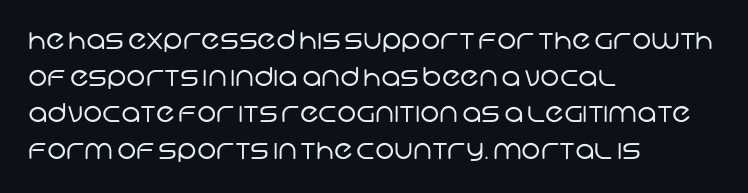
Interline gaps are of average width in this sample. The face looks like a standard text weight, possibly lighter. The line texture is even and compact thanks to regular tracking. Just letters on the line, the space beneath them empty. This sample is left-justified, so line endings fall wherever the words run out.
